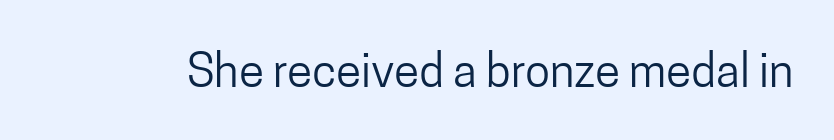
Letters rest on an invisible, unmarked baseline. Ascenders rise straight up at ninety degrees. Character widths vary here, with narrow letters taking less room than wide ones. Short note: letters normally spaced.
